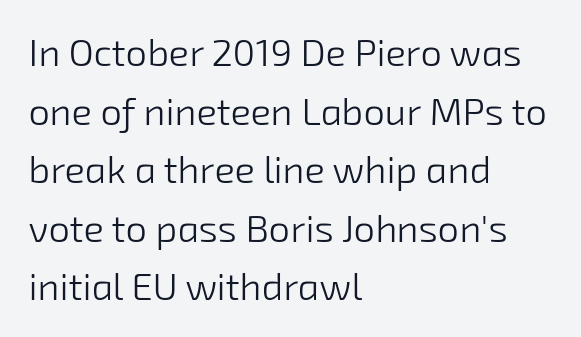
Q: Is the text bold? A: No.
Q: Is the typeface a serif or a sans-serif typeface? A: Sans-serif.
Q: Is the text underlined? A: No.
Q: How is the paragraph aligned? A: Left-aligned.
Q: Is the spacing between letters normal or unusually wide? A: Normal.
Q: Is the spacing between lines tight, normal or loose? A: Normal.
Q: Width (condensed, normal, or wide)? A: Normal.
Q: Stroke contrast? A: Low.
Q: x-height? A: Medium.
Q: Monospaced? A: No.
